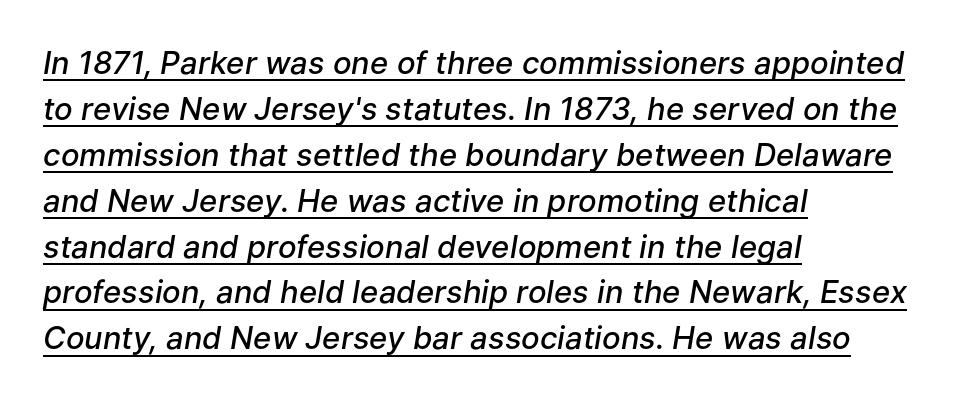
{"italic": "yes", "lean": "right", "slant_degrees": 9, "bold": "semi", "weight": "semibold", "width": "normal", "stroke_contrast": "low", "x_height": "medium", "monospaced": "no", "underline": "yes", "align": "left", "line_spacing": "normal", "line_spacing_ratio": 1.48, "letter_spacing": "normal", "letter_spacing_em": 0.0, "glyph_px": 31}
